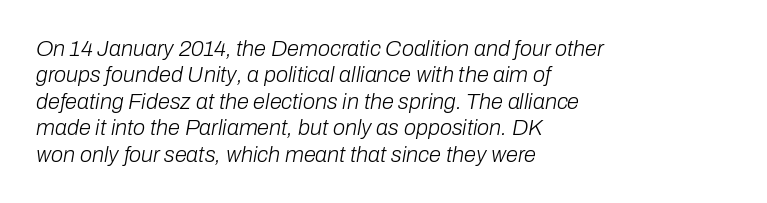
Q: Is the text bold? A: No.
Q: Is the text italic (slanted)? A: Yes, it leans right by about 10 degrees.
Q: Is the text underlined? A: No.
Q: How is the paragraph aligned? A: Left-aligned.
Q: Is the spacing between letters normal or unusually wide? A: Normal.
